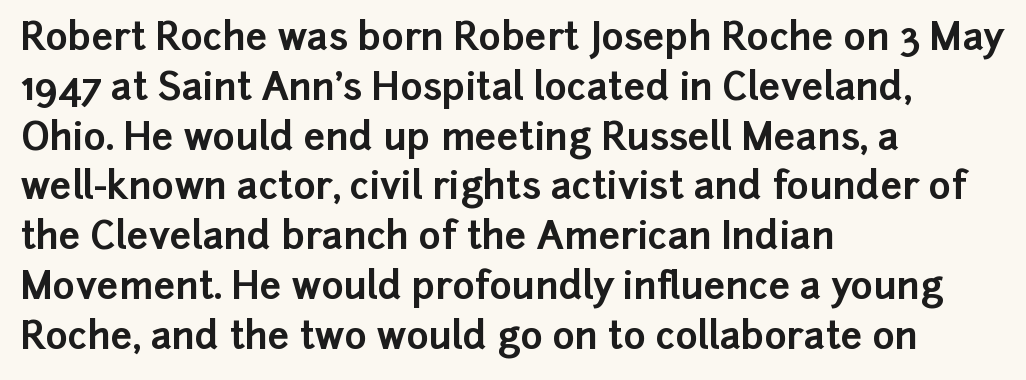
{"serif": "no", "italic": "no", "bold": "yes", "weight": "bold", "width": "normal", "stroke_contrast": "low", "x_height": "medium", "monospaced": "no", "underline": "no", "align": "left", "line_spacing": "normal", "line_spacing_ratio": 1.31, "letter_spacing": "normal", "letter_spacing_em": 0.0, "glyph_px": 38}
